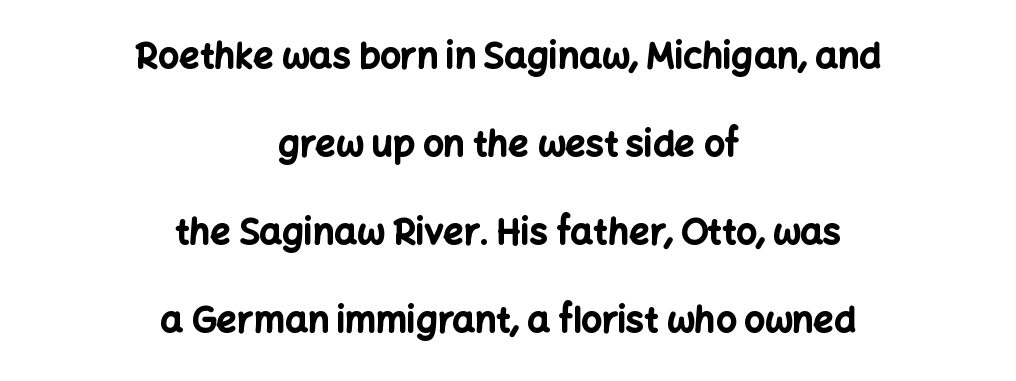
{"serif": "no", "italic": "no", "bold": "yes", "weight": "bold", "width": "normal", "stroke_contrast": "low", "x_height": "medium", "monospaced": "no", "underline": "no", "align": "center", "line_spacing": "loose", "line_spacing_ratio": 2.44, "letter_spacing": "normal", "letter_spacing_em": 0.0, "glyph_px": 36}
